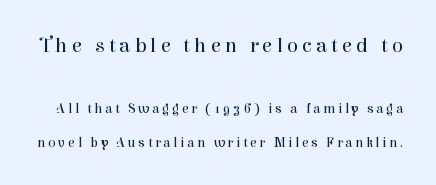
The image shows 21 px text type, upright; set loose line spacing (2.41x), not underlined; the first (top) block is 1.5x larger.
